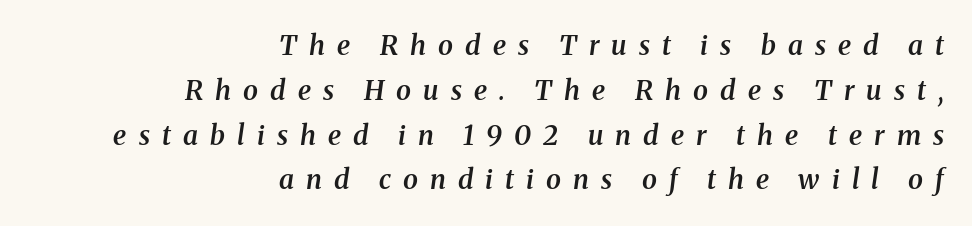
Q: Is the text bold? A: Semi-bold.
Q: Is the text italic (slanted)? A: Yes, it leans right by about 8 degrees.
Q: Is the text underlined? A: No.
Q: How is the paragraph aligned? A: Right-aligned.
Q: Is the spacing between letters normal or unusually wide? A: Unusually wide.
Q: Is the spacing between lines tight, normal or loose? A: Normal.
